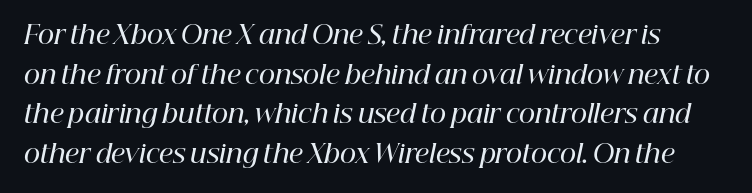
Does the lettering tilt? It does — this is italic. Look at the stroke-to-counter ratio: somewhat heavy, a semibold. Vertical spacing — default. The passage shown is not underscored anywhere.
